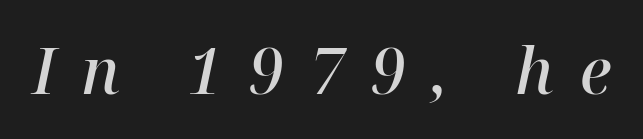
The glyphs in this specimen are seriffed. Each word looks stretched out because of the extra space between its letters. Think of a printed novel: that variable character pitch is what you see here. Caption: semibold face, moderately heavy strokes.
